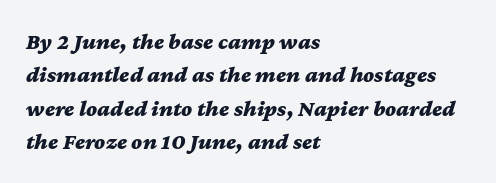
The lines sit at an ordinary, default distance from one another. Pretty heavy lettering here — definitely bold. Inter-character spacing is left at the font's built-in metrics. Underlining? Definitely not there. Short and long lines alike share a common starting point at left. Slanted lettering throughout.
